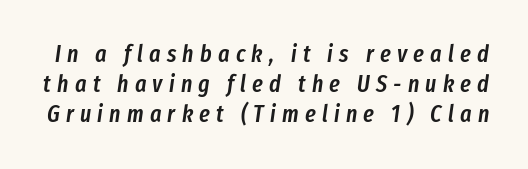
These lines have a slow, spaced-out rhythm from letter to letter. If you measured baseline to baseline, you'd find a middling distance. Notice how the stems are inclined rather than vertical — that's the hallmark of italics. Glance below the letters and you will spot only blank space. The characters look somewhat weighty, a semibold short of true bold.
